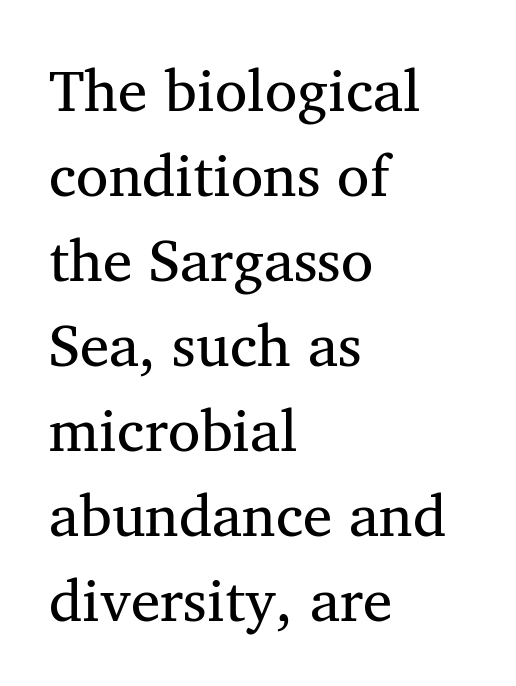
The image shows 59 px regular-weight serif type, upright; set left-aligned, normal line spacing (1.44x), normal letter spacing, not underlined; medium stroke contrast and a medium x-height.
